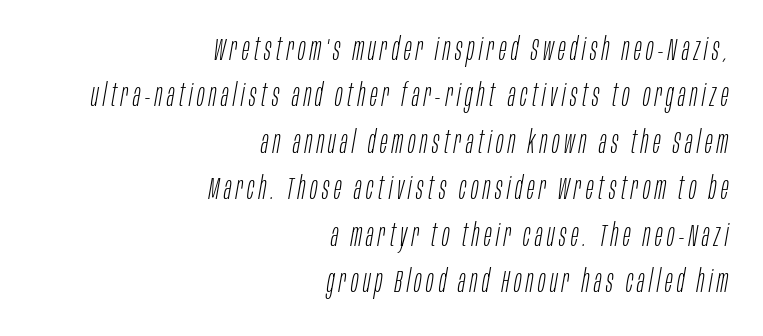
Q: Is the text bold? A: No.
Q: Is the text italic (slanted)? A: Yes, it leans right by about 10 degrees.
Q: Is the text underlined? A: No.
Q: How is the paragraph aligned? A: Right-aligned.
Q: Is the spacing between lines tight, normal or loose? A: Normal.
Q: Width (condensed, normal, or wide)? A: Condensed.
Q: Stroke contrast? A: Low.
Q: x-height? A: Large.
Q: Monospaced? A: No.
